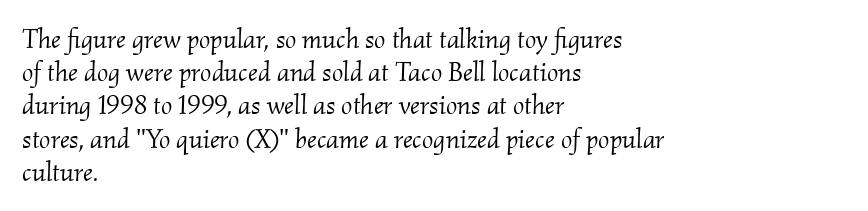
Q: Is the text bold? A: No.
Q: Is the text italic (slanted)? A: Yes, it leans right by about 2 degrees.
Q: Is the text underlined? A: No.
Q: How is the paragraph aligned? A: Left-aligned.
Q: Is the spacing between letters normal or unusually wide? A: Normal.
